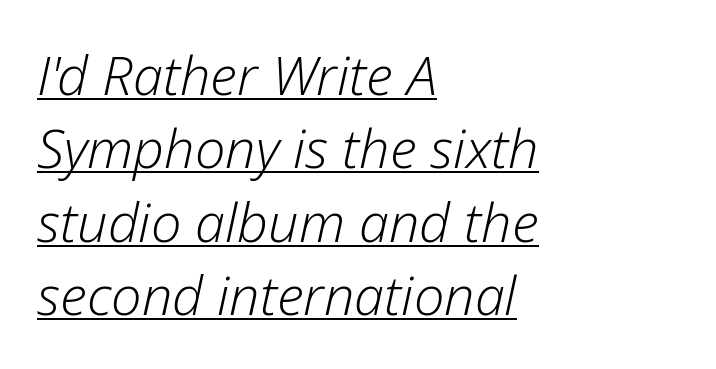
These lines are rendered in a variable-pitch font. This rendering leaves character spacing at its baseline value. Horizontally, the lines are justified to the leading edge only. The face looks like a standard text weight, possibly lighter.
